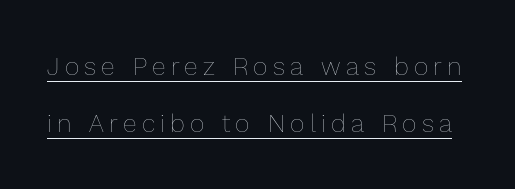
The image shows 25 px text type, upright; set loose line spacing (2.3x), unusually wide letter spacing (+0.21 em), underlined.
